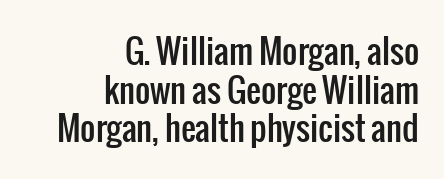
Stroke terminals: plain, sans-serif. Horizontal alignment here is rightward, an uncommon choice for prose. Descender tails drop into unmarked territory. Short note: letters normally spaced. Character widths vary here, with narrow letters taking less room than wide ones.
